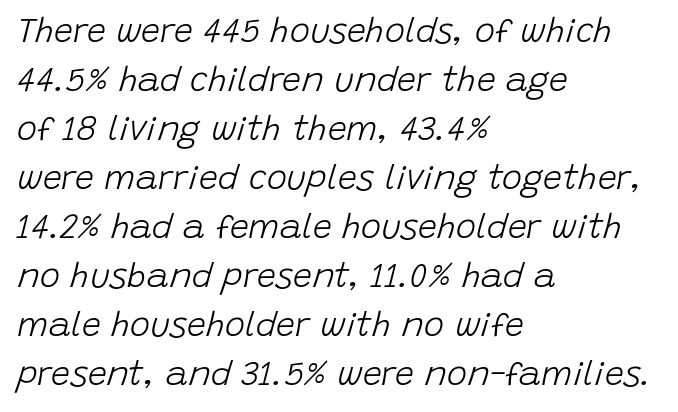
The image shows 34 px light type, italic (leaning right); set left-aligned, normal line spacing (1.44x), normal letter spacing, not underlined; low stroke contrast and a large x-height.
